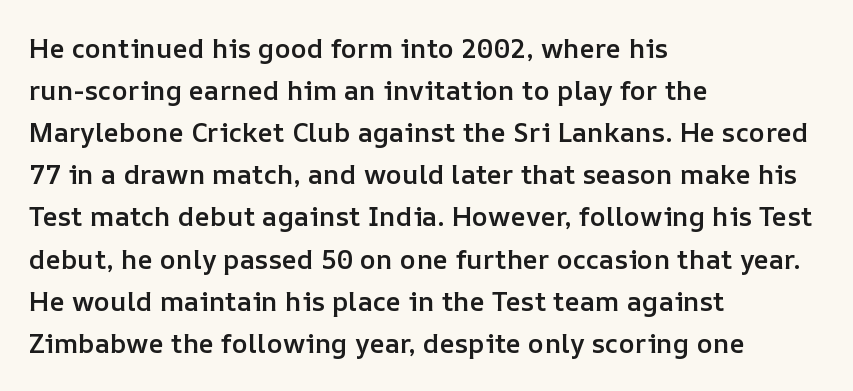
Q: Is the text bold? A: Semi-bold.
Q: Is the text italic (slanted)? A: No, it is upright.
Q: Is the text underlined? A: No.
Q: How is the paragraph aligned? A: Left-aligned.
Q: Is the spacing between letters normal or unusually wide? A: Normal.
Q: Is the spacing between lines tight, normal or loose? A: Normal.
